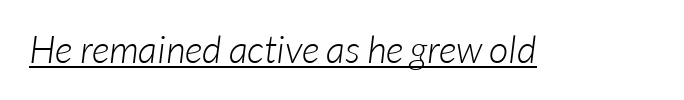
What decoration does the sample have? An underline. I'd call this a sans setting — the letters go barefoot. This rendering leaves character spacing at its baseline value. Note the varied advance widths — an 'i' is clearly narrower than an 'm'. Think standard paragraph weight, or any step lighter than that.
